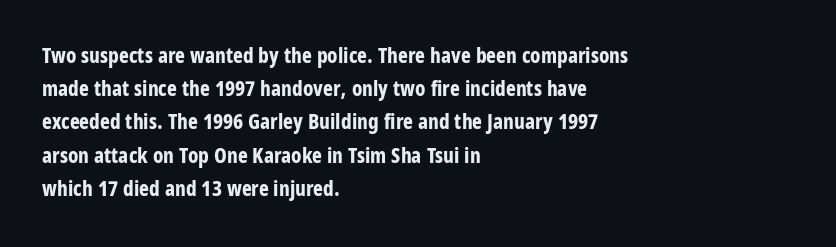
Q: Is the text bold? A: Yes.
Q: Is the text italic (slanted)? A: No, it is upright.
Q: Is the text underlined? A: No.
Q: How is the paragraph aligned? A: Left-aligned.
Q: Is the spacing between letters normal or unusually wide? A: Normal.
Q: Is the spacing between lines tight, normal or loose? A: Normal.
